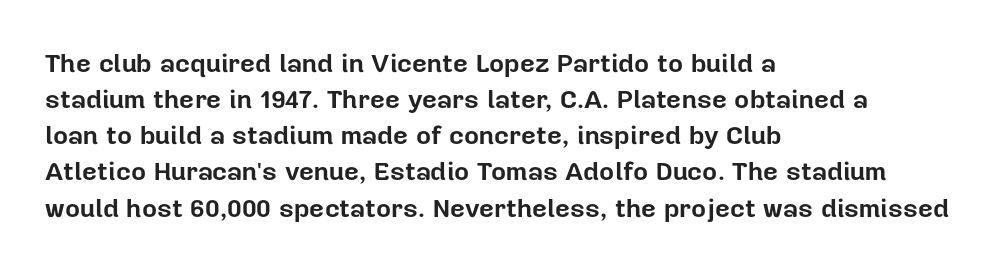
{"italic": "no", "bold": "yes", "underline": "no", "align": "left", "line_spacing": "normal", "line_spacing_ratio": 1.39, "letter_spacing": "normal", "letter_spacing_em": 0.0, "glyph_px": 26}
